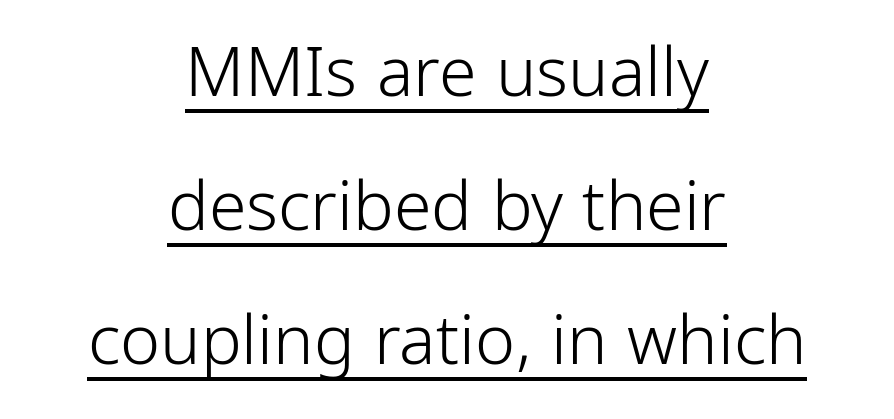
{"serif": "no", "italic": "no", "bold": "no", "weight": "light", "width": "condensed", "stroke_contrast": "low", "x_height": "medium", "monospaced": "no", "underline": "yes", "align": "center", "line_spacing": "loose", "line_spacing_ratio": 1.97, "letter_spacing": "normal", "letter_spacing_em": 0.0, "glyph_px": 68}
